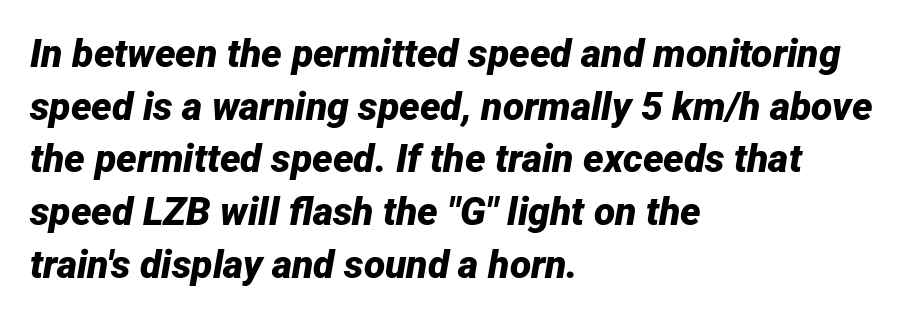
Q: Is the text bold? A: Yes.
Q: Is the text italic (slanted)? A: Yes, it leans right by about 12 degrees.
Q: Is the text underlined? A: No.
Q: How is the paragraph aligned? A: Left-aligned.
Q: Is the spacing between letters normal or unusually wide? A: Normal.
Q: Is the spacing between lines tight, normal or loose? A: Normal.
Q: Width (condensed, normal, or wide)? A: Normal.
Q: Stroke contrast? A: Low.
Q: x-height? A: Medium.
Q: Monospaced? A: No.
